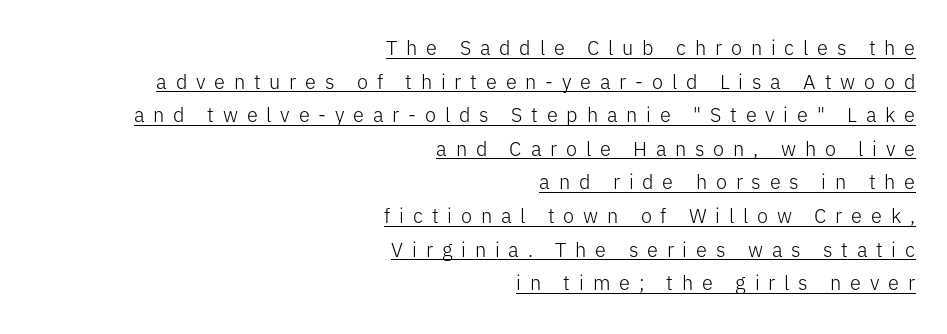
Honestly, the letter spacing is so wide it's the main thing you notice. The lettering holds an erect, upright posture throughout. The string is rendered with underlining switched on. Each line ends at the same right margin while the left side varies. A typesetter would call this leading conventional body-copy spacing.
